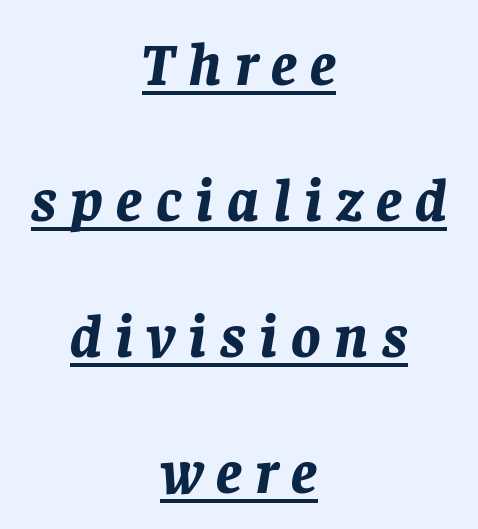
Compared with typical paragraphs, the rows here are farther apart. These lines are rendered in a variable-pitch font. These lines carry a lot of weight — the face is fully bold. In terms of posture, this sample is oblique.
